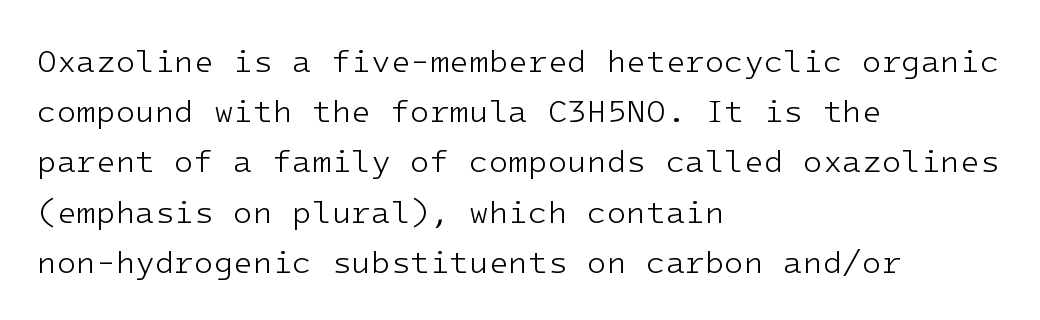
Posture: straight, roman, zero tilt. Honestly, there is no underline to notice here at all. Think of a typewriter: that constant character pitch is what you see here. Leading: standard. Here the glyphs are tracked normally, forming tight word shapes. The passage is arranged the way most books set body copy — flush left.
